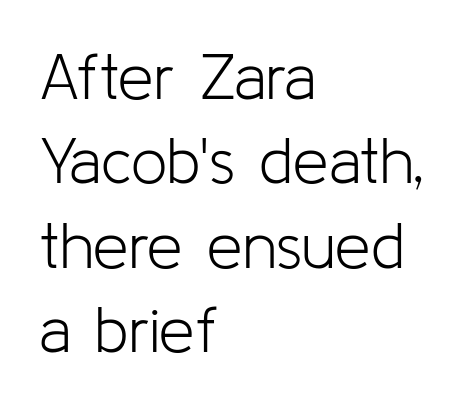
{"serif": "no", "italic": "no", "bold": "no", "weight": "light", "width": "normal", "stroke_contrast": "low", "x_height": "medium", "monospaced": "no", "underline": "no", "align": "left", "line_spacing": "normal", "line_spacing_ratio": 1.32, "letter_spacing": "normal", "letter_spacing_em": 0.0, "glyph_px": 64}
